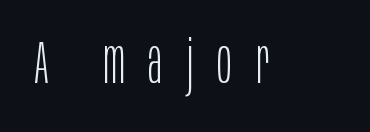
The image shows 61 px light, condensed sans-serif type, upright; set unusually wide letter spacing (+0.39 em), not underlined; low stroke contrast and a large x-height.
